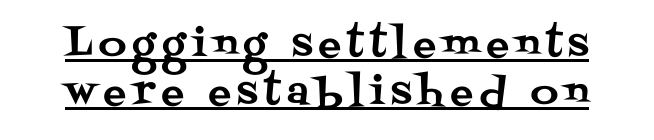
{"serif": "yes", "italic": "no", "width": "normal", "stroke_contrast": "medium", "x_height": "large", "monospaced": "no", "underline": "yes", "align": "center", "line_spacing": "normal", "line_spacing_ratio": 1.26, "glyph_px": 38}
